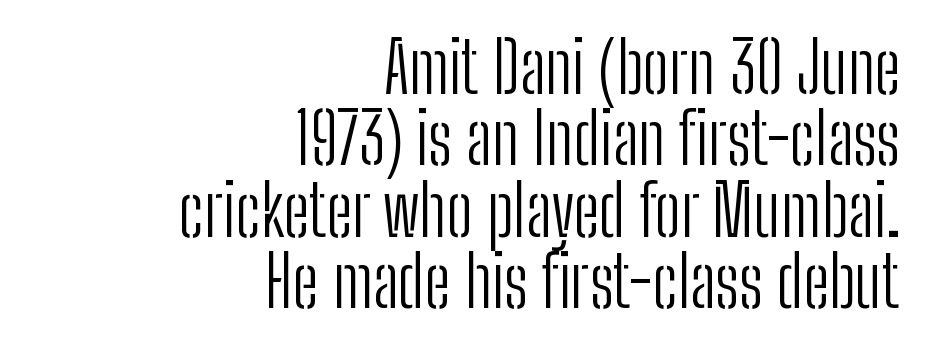
The image shows 70 px light, condensed sans-serif type, upright; set right-aligned, tight line spacing (1.02x), normal letter spacing, not underlined; low stroke contrast and a medium x-height.
